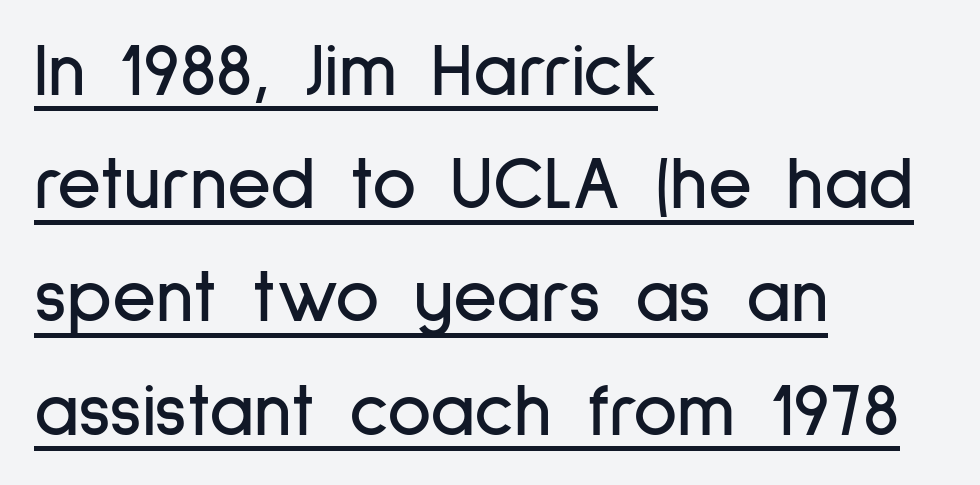
Q: Is the text italic (slanted)? A: No, it is upright.
Q: Is the typeface a serif or a sans-serif typeface? A: Sans-serif.
Q: Is the text underlined? A: Yes.
Q: How is the paragraph aligned? A: Left-aligned.
Q: Is the spacing between letters normal or unusually wide? A: Normal.
Q: Is the spacing between lines tight, normal or loose? A: Normal.
Q: Width (condensed, normal, or wide)? A: Condensed.
Q: Stroke contrast? A: Low.
Q: x-height? A: Medium.
Q: Monospaced? A: No.
